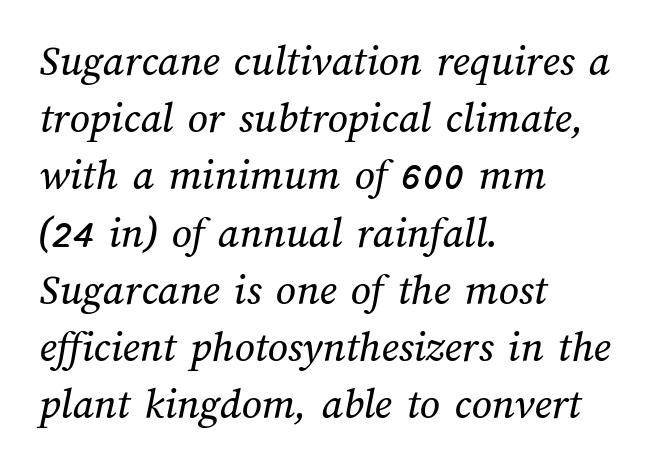
The image shows 44 px text type; set left-aligned, normal line spacing (1.3x), normal letter spacing, not underlined; medium stroke contrast and a medium x-height.
